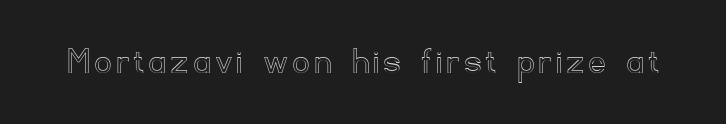
{"italic": "no", "width": "normal", "x_height": "small", "monospaced": "no", "underline": "no", "glyph_px": 39}
